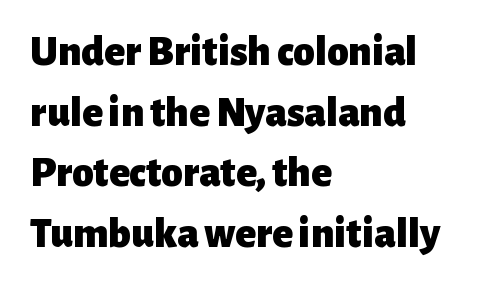
The image shows 43 px heavy sans-serif type, upright; set left-aligned, normal line spacing (1.41x), normal letter spacing, not underlined; low stroke contrast and a medium x-height.
